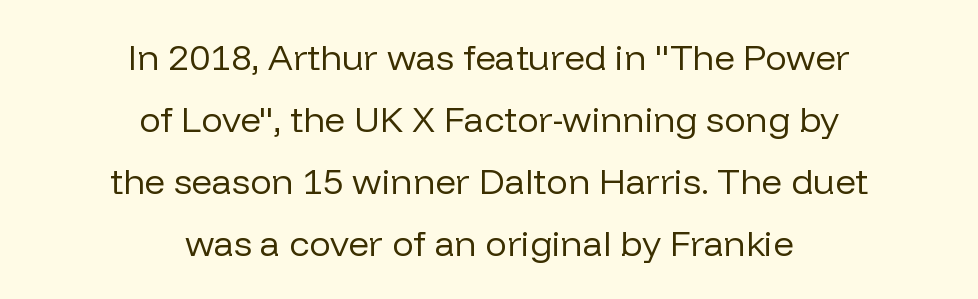
Q: Is the text bold? A: No.
Q: Is the text italic (slanted)? A: No, it is upright.
Q: Is the typeface a serif or a sans-serif typeface? A: Sans-serif.
Q: Is the text underlined? A: No.
Q: How is the paragraph aligned? A: Centered.
Q: Is the spacing between letters normal or unusually wide? A: Normal.
Q: Width (condensed, normal, or wide)? A: Normal.
Q: Stroke contrast? A: Low.
Q: x-height? A: Medium.
Q: Monospaced? A: No.
